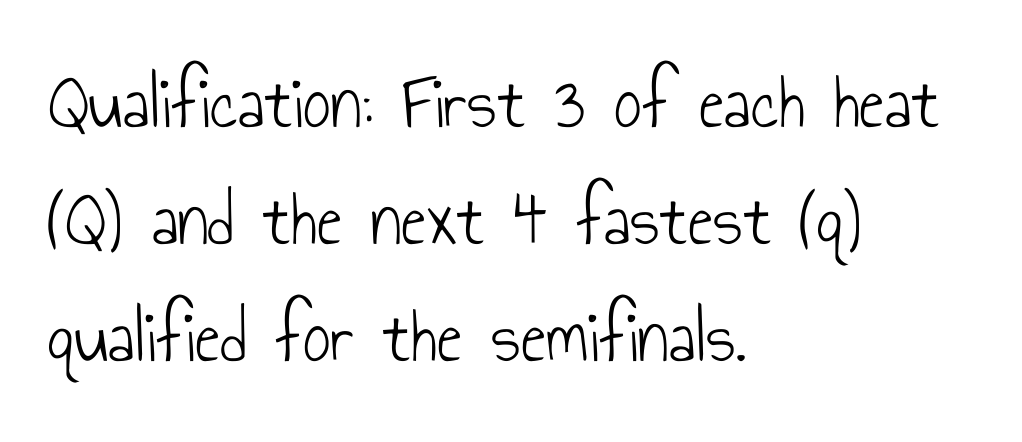
The image shows 77 px light, condensed sans-serif type, upright; set left-aligned, normal line spacing (1.52x), normal letter spacing, not underlined; low stroke contrast and a small x-height.
